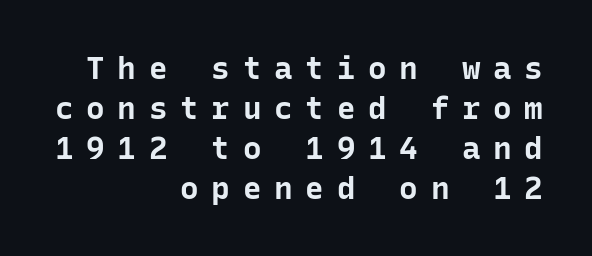
{"serif": "no", "italic": "no", "bold": "yes", "weight": "bold", "width": "normal", "stroke_contrast": "low", "x_height": "medium", "monospaced": "yes", "underline": "no", "align": "right", "line_spacing": "normal", "line_spacing_ratio": 1.29, "letter_spacing": "wide", "letter_spacing_em": 0.41, "glyph_px": 31}
